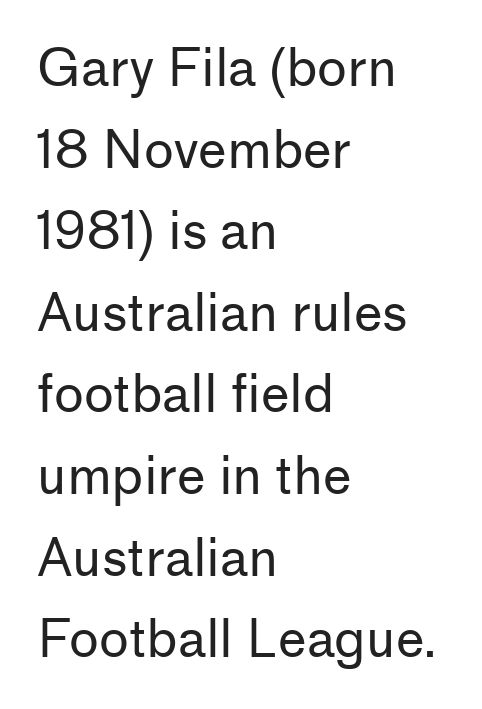
The image shows 51 px regular-weight sans-serif type, upright; set left-aligned, normal line spacing (1.6x), normal letter spacing, not underlined; low stroke contrast and a medium x-height.
